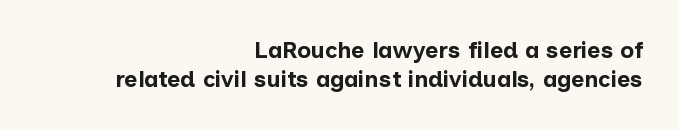
The foot of each line stays bare and open. The strokes are fattened all the way to bold. This is roman type, the default non-slanted kind. There is no visible air inserted between adjacent glyphs.
